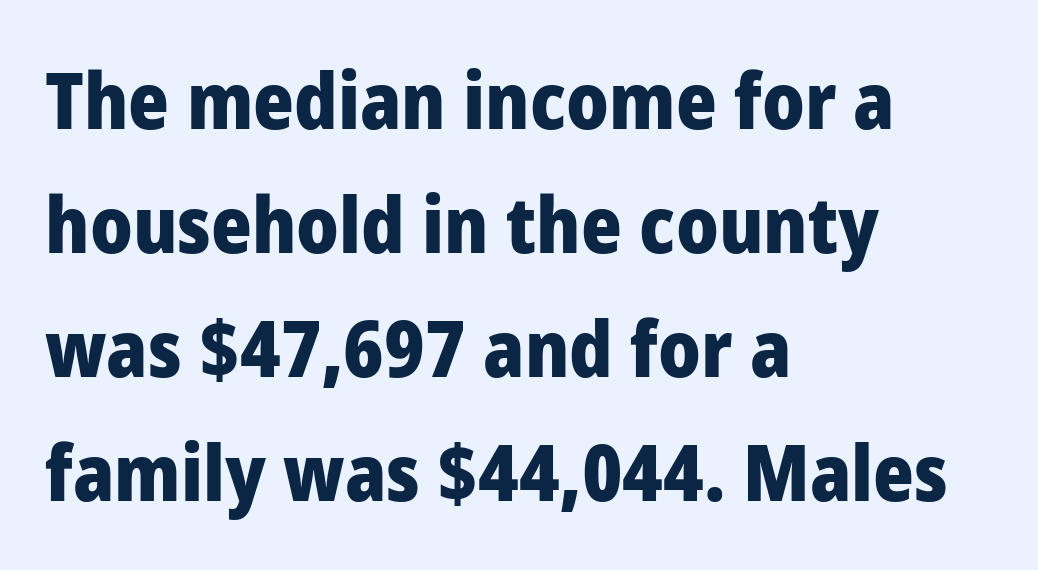
Q: Is the text bold? A: Yes.
Q: Is the text italic (slanted)? A: No, it is upright.
Q: Is the typeface a serif or a sans-serif typeface? A: Sans-serif.
Q: Is the text underlined? A: No.
Q: How is the paragraph aligned? A: Left-aligned.
Q: Is the spacing between letters normal or unusually wide? A: Normal.
Q: Is the spacing between lines tight, normal or loose? A: Normal.
Q: Width (condensed, normal, or wide)? A: Normal.
Q: Stroke contrast? A: Low.
Q: x-height? A: Medium.
Q: Monospaced? A: No.
